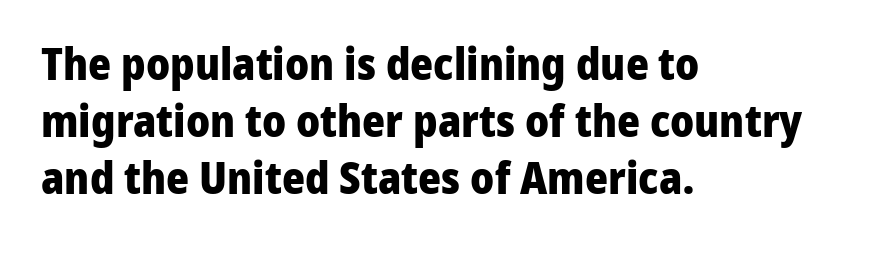
The image shows 44 px heavy sans-serif type, upright; set left-aligned, normal line spacing (1.3x), normal letter spacing, not underlined; low stroke contrast and a medium x-height.
